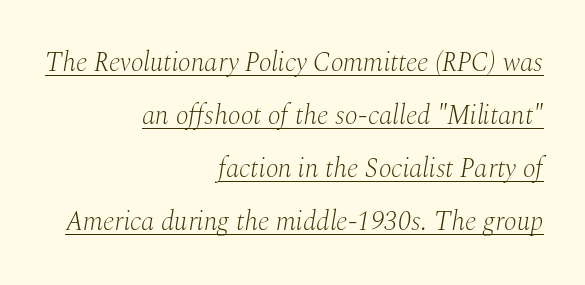
The passage shown is underscored from start to finish. Posture: slanted. The space between consecutive lines is lavish. The text block is weighted toward the right margin, trailing off unevenly leftward.
